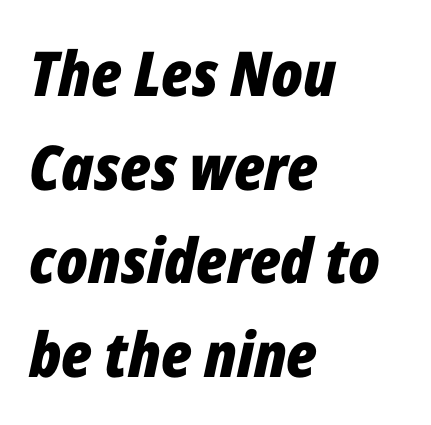
{"italic": "yes", "lean": "right", "slant_degrees": 12, "bold": "yes", "weight": "bold", "width": "condensed", "stroke_contrast": "low", "x_height": "medium", "monospaced": "no", "underline": "no", "align": "left", "line_spacing": "normal", "line_spacing_ratio": 1.51, "letter_spacing": "normal", "letter_spacing_em": 0.0, "glyph_px": 62}
